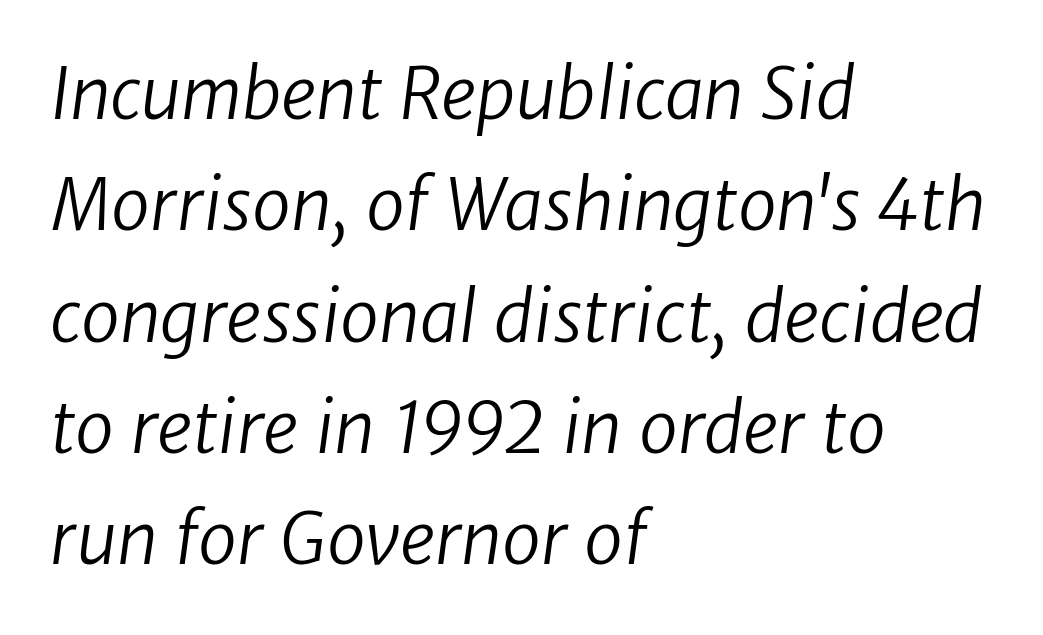
The image shows 70 px regular-weight sans-serif type; set left-aligned, normal line spacing (1.59x), normal letter spacing, not underlined; low stroke contrast and a medium x-height.
